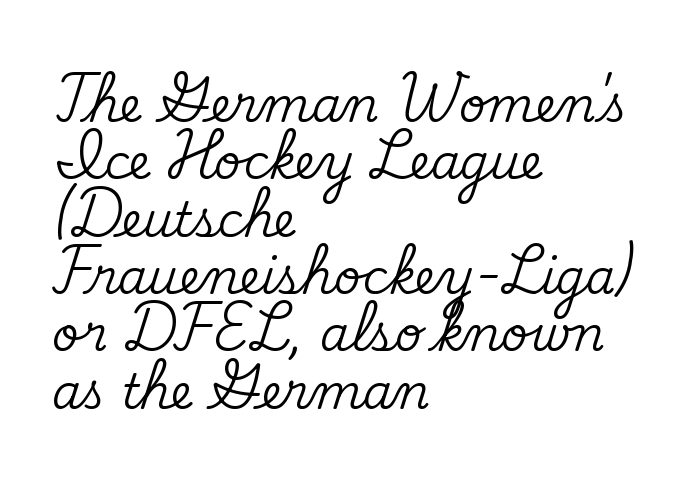
The image shows 47 px text type; set left-aligned, line spacing 1.22x, normal letter spacing, not underlined; medium stroke contrast and a small x-height.
